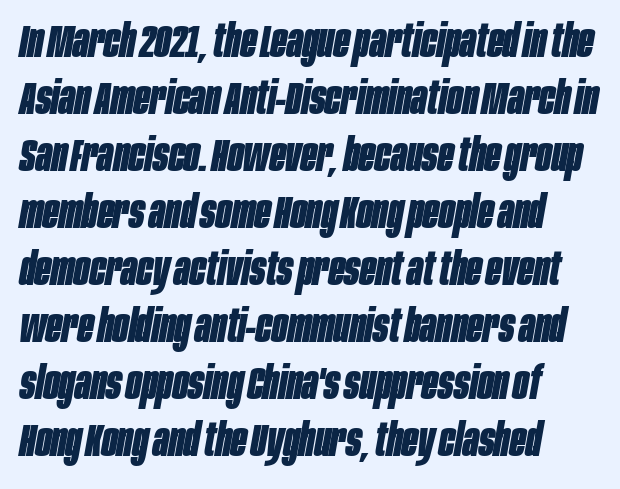
{"italic": "yes", "lean": "right", "slant_degrees": 10, "bold": "yes", "weight": "bold", "width": "condensed", "stroke_contrast": "low", "x_height": "large", "monospaced": "no", "underline": "no", "align": "left", "line_spacing_ratio": 1.24, "letter_spacing": "normal", "letter_spacing_em": 0.0, "glyph_px": 46}
